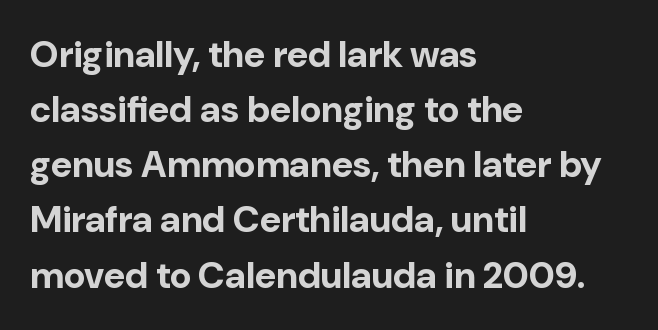
Is this a fixed-width face? No — the glyphs have proportional, varying widths. Plenty of ink on the page — the face is bold. The rendering keeps characters at their native spacing. The passage is arranged the way most books set body copy — flush left. The specimen omits any rule beneath the text block's lines. Notice how the stems are strictly vertical — no italics here.
